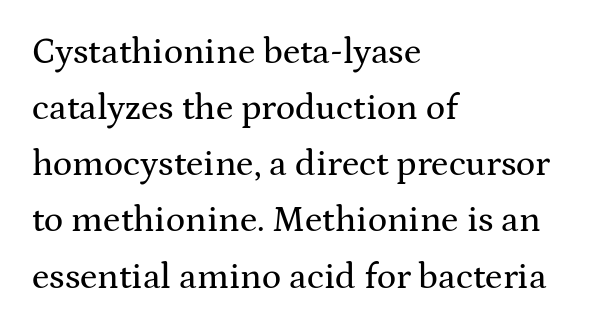
The image shows 36 px wide serif type, upright; set left-aligned, normal line spacing (1.56x), normal letter spacing, not underlined; medium stroke contrast and a medium x-height.
